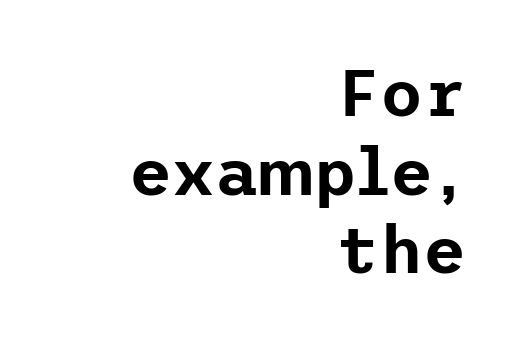
These lines were composed using upright roman letters. The horizontal fit of the characters is conventional and even. Descender tails drop into unmarked territory. Reading down the block, your eye finds every line finishing at a fixed right position. Type style note: lacks serifs.
